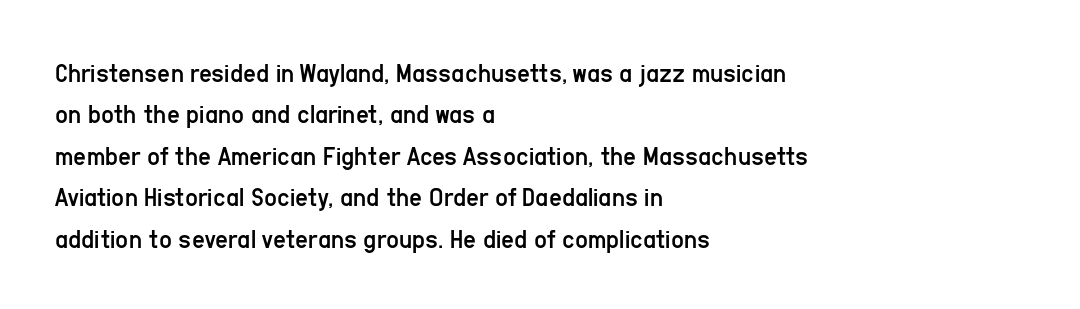
Vertical strokes here are truly vertical. Baseline-to-baseline distance is the conventional proportion of letter height. The letters sit at their default tracking, neither squeezed nor spread. This rendering features lettering with no underline.
